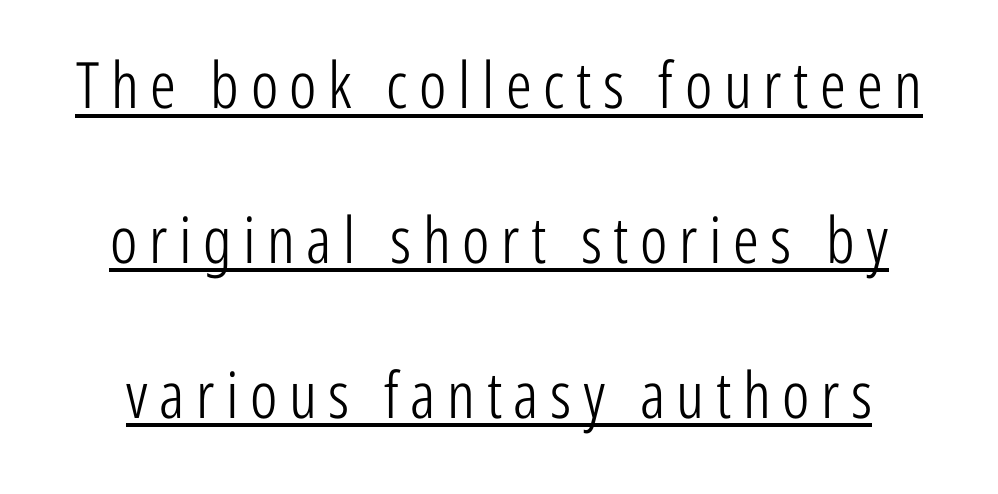
The image shows 64 px light, condensed sans-serif type, upright; set loose line spacing (2.42x), underlined; low stroke contrast and a medium x-height.
